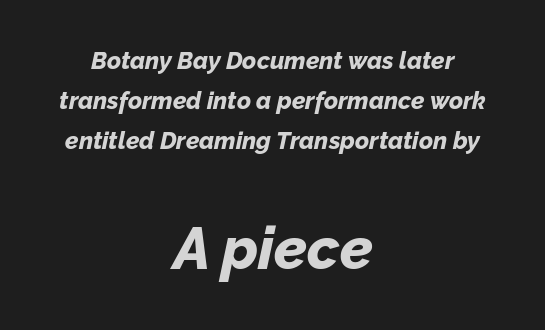
Q: Is the text bold? A: Yes.
Q: Is the text italic (slanted)? A: Yes, it leans right by about 12 degrees.
Q: Is the text underlined? A: No.
Q: How is the paragraph aligned? A: Centered.
Q: Is the spacing between letters normal or unusually wide? A: Normal.
Q: Is the spacing between lines tight, normal or loose? A: Normal.
Q: Which block of text is set in a larger size, the first (top) or the second (bottom)? A: The second (bottom) one.
Q: Width (condensed, normal, or wide)? A: Normal.
Q: Stroke contrast? A: Low.
Q: x-height? A: Medium.
Q: Monospaced? A: No.
